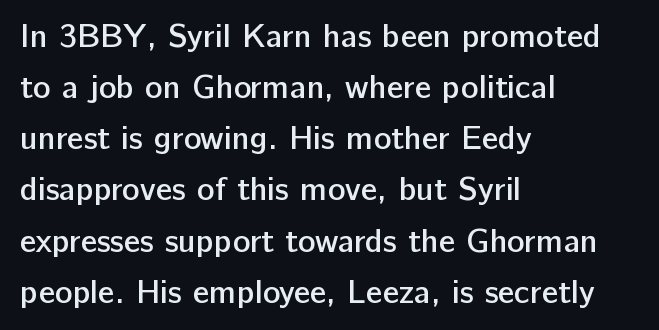
{"serif": "no", "italic": "no", "bold": "semi", "weight": "semibold", "width": "normal", "stroke_contrast": "low", "x_height": "medium", "monospaced": "no", "underline": "no", "align": "left", "line_spacing": "normal", "line_spacing_ratio": 1.55, "letter_spacing": "normal", "letter_spacing_em": 0.0, "glyph_px": 33}
